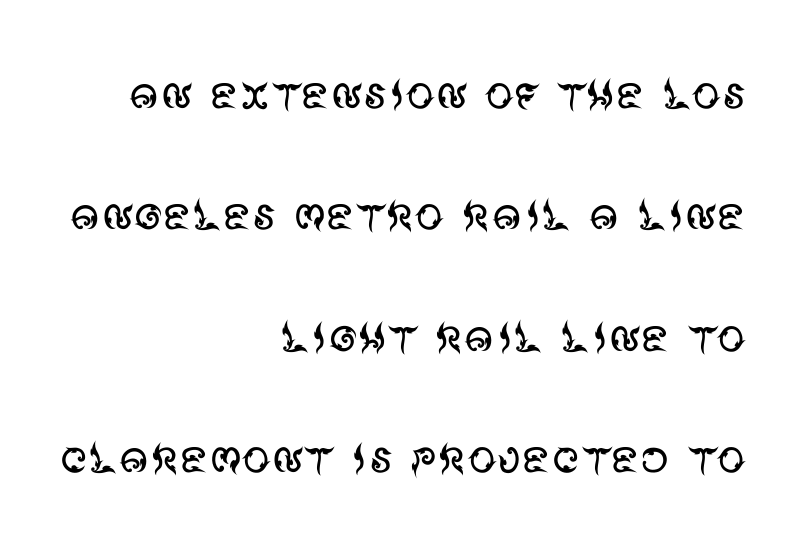
Q: Is the text bold? A: No.
Q: Is the text italic (slanted)? A: No, it is upright.
Q: Is the typeface a serif or a sans-serif typeface? A: Sans-serif.
Q: Is the text underlined? A: No.
Q: How is the paragraph aligned? A: Right-aligned.
Q: Is the spacing between letters normal or unusually wide? A: Normal.
Q: Is the spacing between lines tight, normal or loose? A: Loose.
Q: Width (condensed, normal, or wide)? A: Normal.
Q: Stroke contrast? A: Medium.
Q: x-height? A: Large.
Q: Monospaced? A: No.
